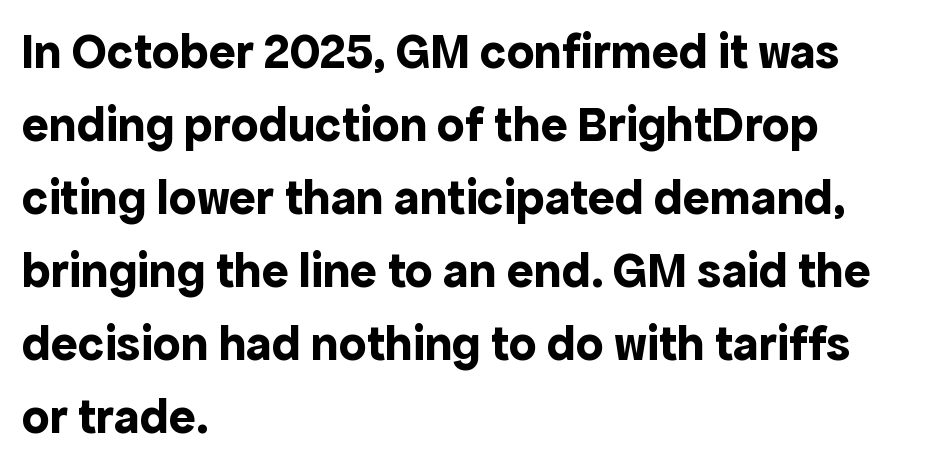
Q: Is the text bold? A: Yes.
Q: Is the text italic (slanted)? A: No, it is upright.
Q: Is the typeface a serif or a sans-serif typeface? A: Sans-serif.
Q: Is the text underlined? A: No.
Q: How is the paragraph aligned? A: Left-aligned.
Q: Is the spacing between letters normal or unusually wide? A: Normal.
Q: Is the spacing between lines tight, normal or loose? A: Normal.
Q: Width (condensed, normal, or wide)? A: Normal.
Q: x-height? A: Medium.
Q: Monospaced? A: No.
